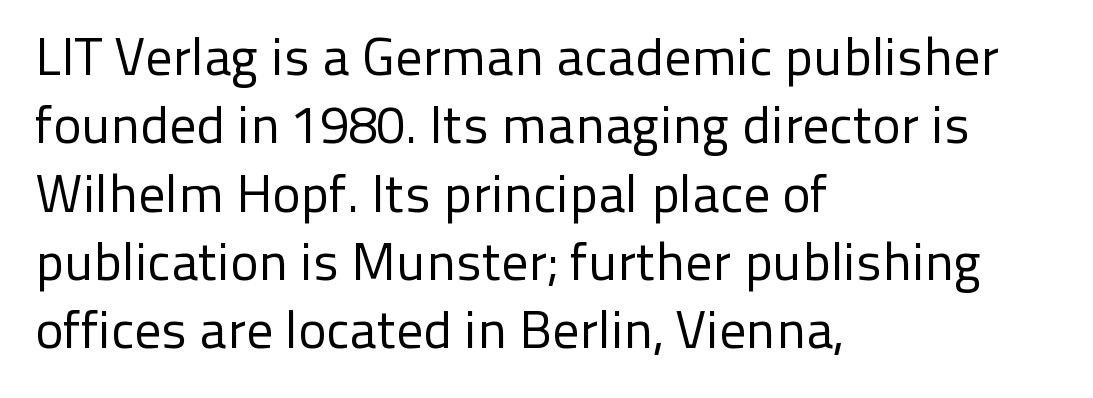
Unlike italic type, these characters show no tilt at all. Nope, no serifs anywhere on these letters. The space directly below the letters is spotless. Spacing verdict: proportional, widths tailored to each character.
